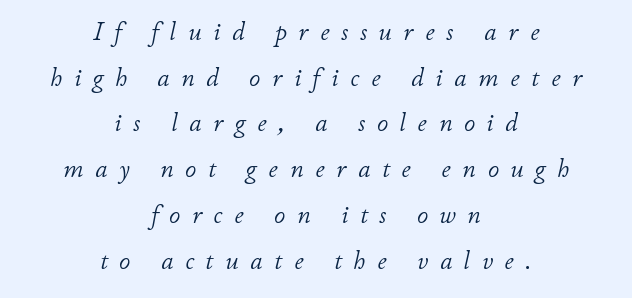
Every row of glyphs is offset so its center matches the block's center. Weight: not bold — regular or lighter. Observe the wide spacing: letters keep a clear distance from each other. Posture: slanted. The passage shown is not underscored anywhere.
